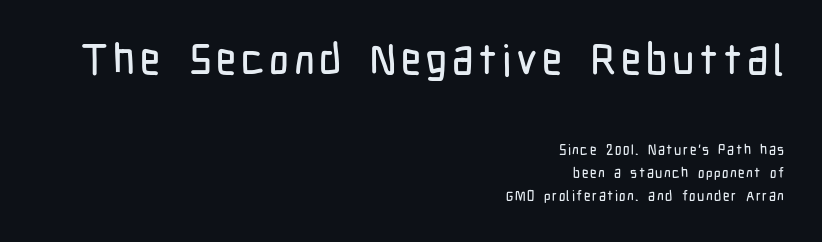
Q: Is the text italic (slanted)? A: No, it is upright.
Q: Is the typeface a serif or a sans-serif typeface? A: Sans-serif.
Q: Is the text underlined? A: No.
Q: How is the paragraph aligned? A: Right-aligned.
Q: Is the spacing between lines tight, normal or loose? A: Normal.
Q: Which block of text is set in a larger size, the first (top) or the second (bottom)? A: The first (top) one.
Q: Width (condensed, normal, or wide)? A: Condensed.
Q: Stroke contrast? A: Low.
Q: x-height? A: Medium.
Q: Monospaced? A: No.
